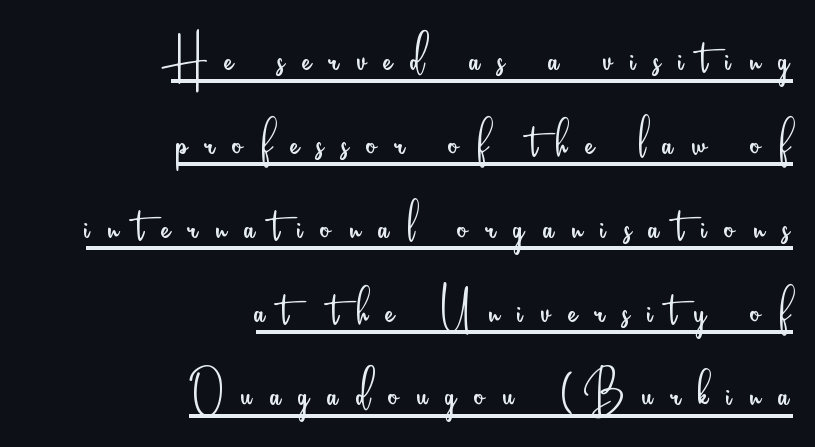
Q: Is the text bold? A: No.
Q: Is the typeface a serif or a sans-serif typeface? A: Sans-serif.
Q: Is the text underlined? A: Yes.
Q: How is the paragraph aligned? A: Right-aligned.
Q: Is the spacing between letters normal or unusually wide? A: Unusually wide.
Q: Is the spacing between lines tight, normal or loose? A: Normal.
Q: Width (condensed, normal, or wide)? A: Condensed.
Q: Stroke contrast? A: Low.
Q: x-height? A: Small.
Q: Monospaced? A: No.
